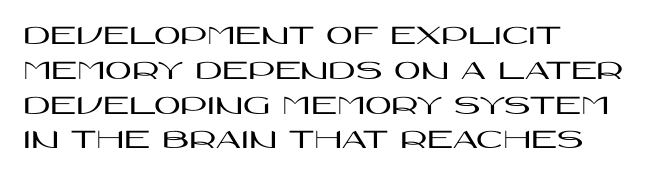
Observe the ordinary spacing: letters are neighbours, not strangers. Examine the stroke ends and you'll find no serifs. The ragged edge is on the right, which tells us the setting is flush left. Descenders are the only things crossing below the line.
